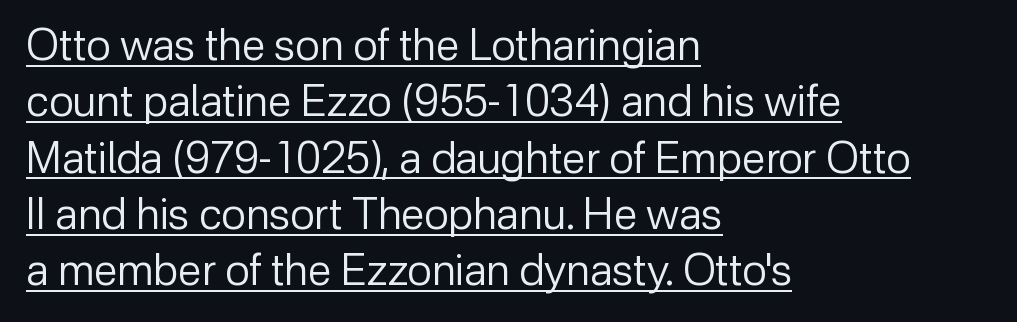
Rows of type keep a routine distance in the vertical direction. Spacing verdict: proportional, widths tailored to each character. Each word holds together tightly as a unit, with standard inter-letter gaps. Classification — sans serif.
